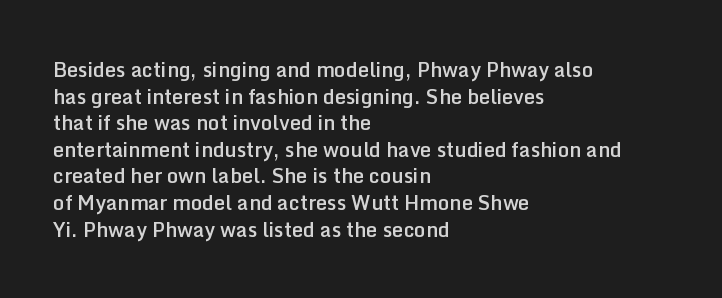
{"italic": "no", "bold": "semi", "underline": "no", "align": "left", "line_spacing": "normal", "line_spacing_ratio": 1.33, "letter_spacing": "normal", "letter_spacing_em": 0.0, "glyph_px": 20}
